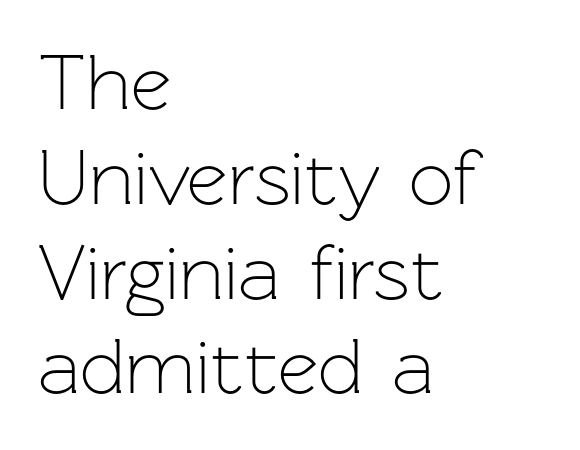
Q: Is the text bold? A: No.
Q: Is the text italic (slanted)? A: No, it is upright.
Q: Is the typeface a serif or a sans-serif typeface? A: Sans-serif.
Q: Is the text underlined? A: No.
Q: How is the paragraph aligned? A: Left-aligned.
Q: Is the spacing between letters normal or unusually wide? A: Normal.
Q: Width (condensed, normal, or wide)? A: Normal.
Q: Stroke contrast? A: Low.
Q: x-height? A: Medium.
Q: Monospaced? A: No.
